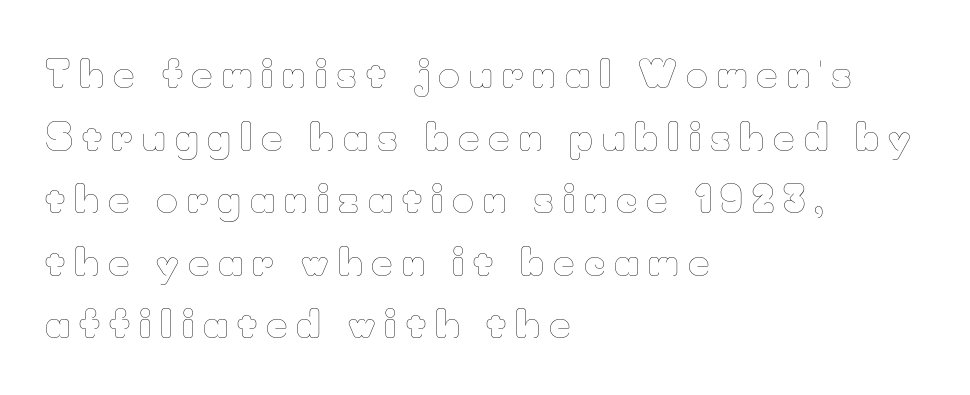
Q: Is the text bold? A: No.
Q: Is the text italic (slanted)? A: No, it is upright.
Q: Is the text underlined? A: No.
Q: How is the paragraph aligned? A: Left-aligned.
Q: Is the spacing between letters normal or unusually wide? A: Unusually wide.
Q: Is the spacing between lines tight, normal or loose? A: Normal.
Q: Width (condensed, normal, or wide)? A: Normal.
Q: Stroke contrast? A: Low.
Q: x-height? A: Small.
Q: Monospaced? A: No.
